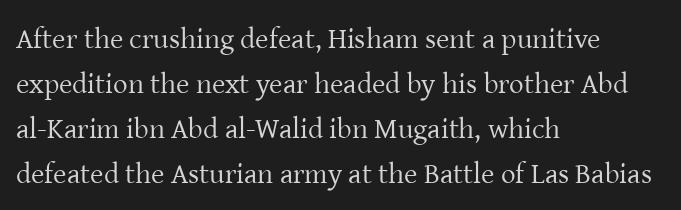
Q: Is the text bold? A: No.
Q: Is the text italic (slanted)? A: No, it is upright.
Q: Is the typeface a serif or a sans-serif typeface? A: Serif.
Q: Is the text underlined? A: No.
Q: How is the paragraph aligned? A: Left-aligned.
Q: Is the spacing between letters normal or unusually wide? A: Normal.
Q: Is the spacing between lines tight, normal or loose? A: Normal.
Q: Width (condensed, normal, or wide)? A: Normal.
Q: Stroke contrast? A: Low.
Q: x-height? A: Medium.
Q: Monospaced? A: No.
